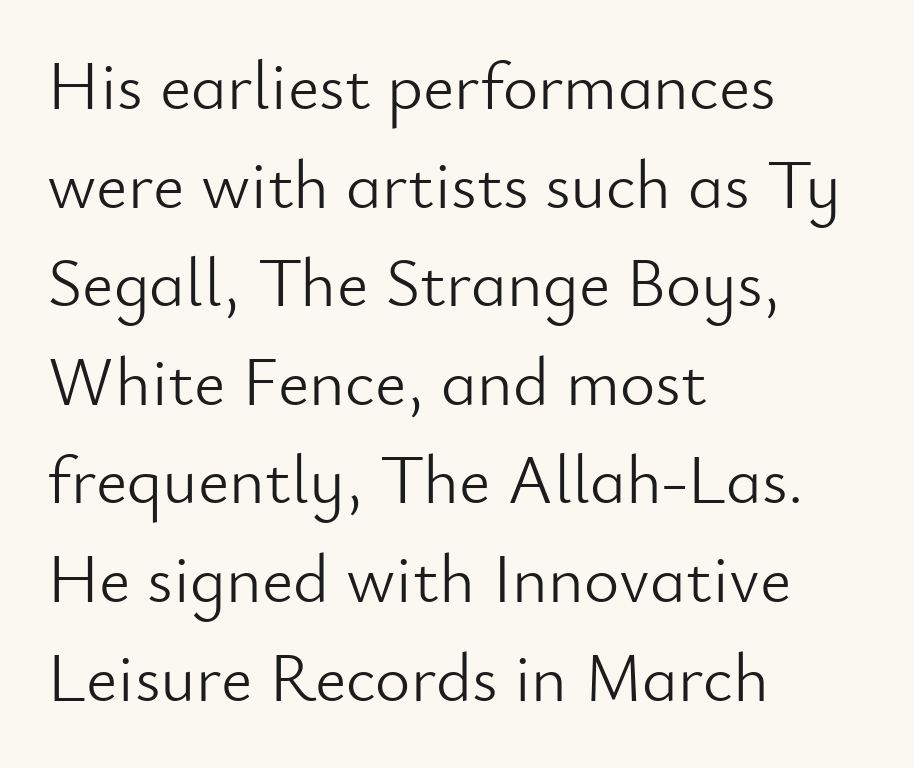
{"serif": "no", "italic": "no", "bold": "no", "weight": "light", "width": "normal", "stroke_contrast": "low", "x_height": "small", "monospaced": "no", "underline": "no", "align": "left", "line_spacing": "normal", "line_spacing_ratio": 1.45, "letter_spacing": "normal", "letter_spacing_em": 0.0, "glyph_px": 68}
